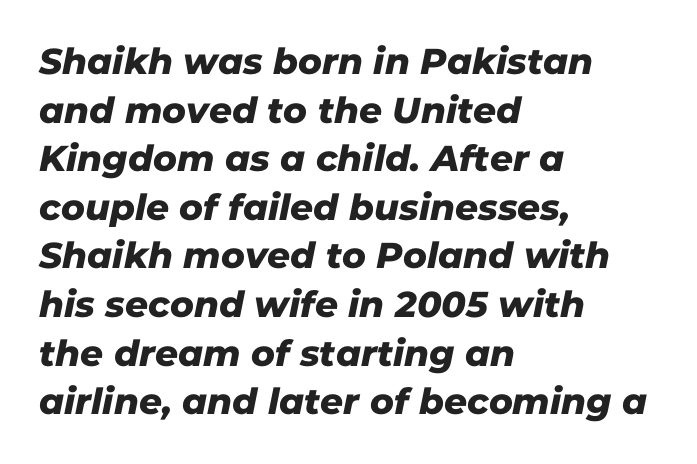
Q: Is the typeface a serif or a sans-serif typeface? A: Sans-serif.
Q: Is the text underlined? A: No.
Q: How is the paragraph aligned? A: Left-aligned.
Q: Is the spacing between letters normal or unusually wide? A: Normal.
Q: Is the spacing between lines tight, normal or loose? A: Normal.
Q: Width (condensed, normal, or wide)? A: Normal.
Q: Stroke contrast? A: Low.
Q: x-height? A: Medium.
Q: Monospaced? A: No.
